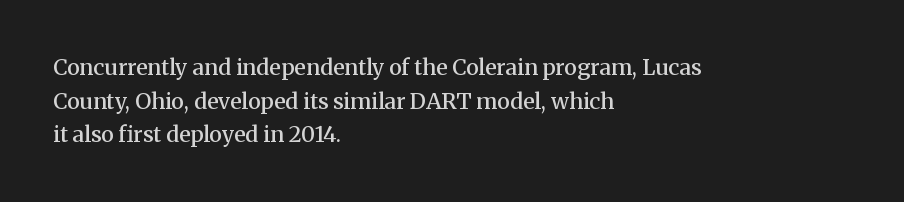
Every character sits straight up, as roman type does. Does extra space separate the letters? No, they use regular spacing. A somewhat darkened texture: the type is semibold rather than bold. A typesetter would call this leading conventional body-copy spacing.
